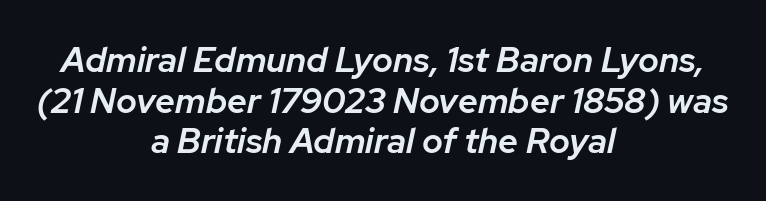
Slant detected: the letters are inclined. Character widths vary here, with narrow letters taking less room than wide ones. On the weight axis this lands at semibold, roughly 600. Compared with a flush-left layout, this one balances lines on the center instead. The glyphs are unaccompanied by any horizontal stroke below them. Standard letterfit; no display-style spreading of the glyphs.
